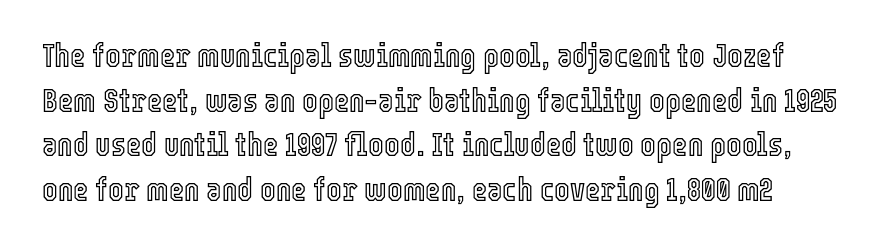
{"italic": "no", "width": "condensed", "x_height": "medium", "monospaced": "no", "underline": "no", "line_spacing": "normal", "line_spacing_ratio": 1.35, "letter_spacing": "normal", "letter_spacing_em": 0.0, "glyph_px": 33}
